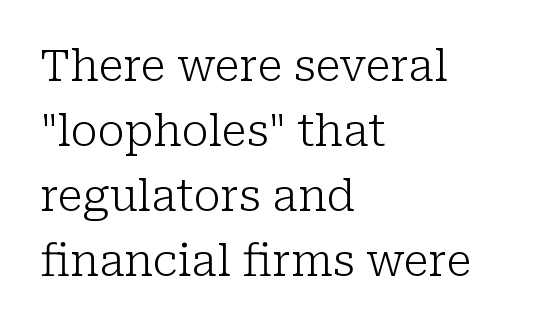
The typesetting does not lean heavy: it is not bold. The letters sit at their default tracking, neither squeezed nor spread. The typesetter chose a ragged-right arrangement here. Reading down the column, the eye jumps a familiar distance to each next line.
